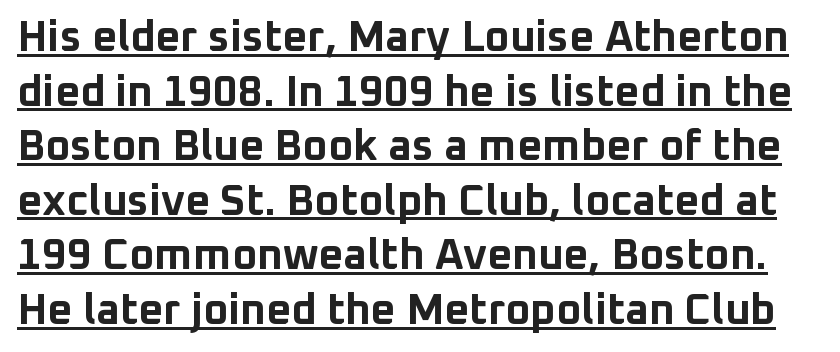
{"serif": "no", "italic": "no", "bold": "yes", "weight": "bold", "width": "normal", "stroke_contrast": "low", "x_height": "medium", "monospaced": "no", "underline": "yes", "line_spacing": "normal", "line_spacing_ratio": 1.27, "letter_spacing": "normal", "letter_spacing_em": 0.0, "glyph_px": 43}
